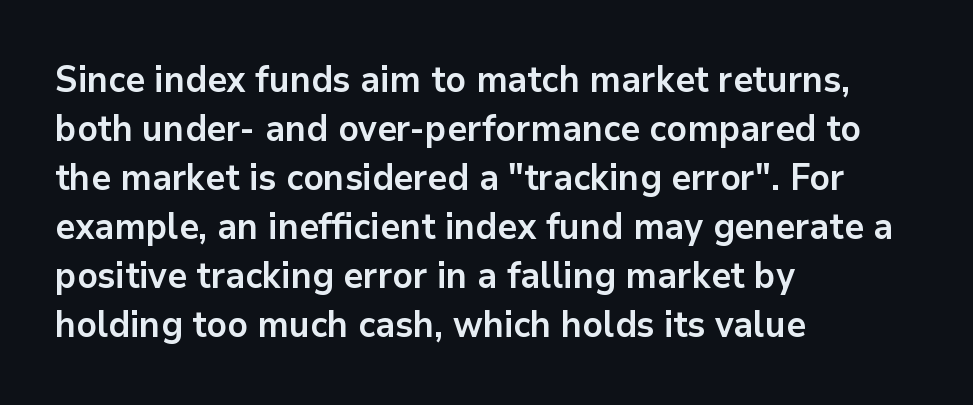
Q: Is the text bold? A: Yes.
Q: Is the text italic (slanted)? A: No, it is upright.
Q: Is the typeface a serif or a sans-serif typeface? A: Sans-serif.
Q: Is the text underlined? A: No.
Q: How is the paragraph aligned? A: Left-aligned.
Q: Is the spacing between letters normal or unusually wide? A: Normal.
Q: Is the spacing between lines tight, normal or loose? A: Normal.
Q: Width (condensed, normal, or wide)? A: Normal.
Q: Stroke contrast? A: Low.
Q: x-height? A: Medium.
Q: Monospaced? A: No.
